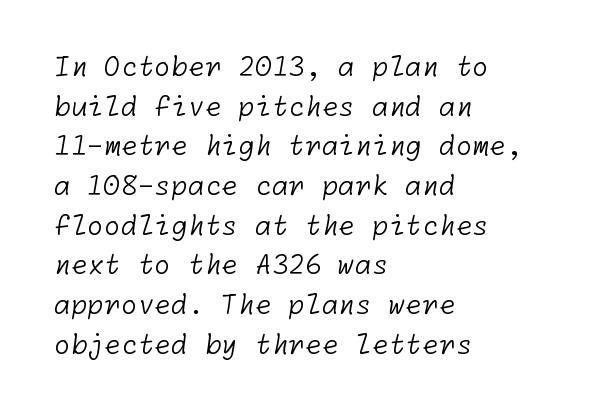
Q: Is the text bold? A: No.
Q: Is the text underlined? A: No.
Q: How is the paragraph aligned? A: Left-aligned.
Q: Is the spacing between letters normal or unusually wide? A: Normal.
Q: Is the spacing between lines tight, normal or loose? A: Normal.
